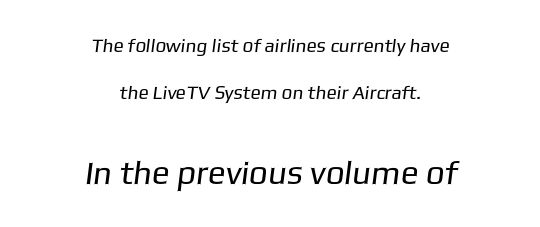
Q: Is the text bold? A: No.
Q: Is the typeface a serif or a sans-serif typeface? A: Sans-serif.
Q: Is the text underlined? A: No.
Q: How is the paragraph aligned? A: Centered.
Q: Is the spacing between letters normal or unusually wide? A: Normal.
Q: Is the spacing between lines tight, normal or loose? A: Loose.
Q: Which block of text is set in a larger size, the first (top) or the second (bottom)? A: The second (bottom) one.
Q: Width (condensed, normal, or wide)? A: Normal.
Q: Stroke contrast? A: Low.
Q: x-height? A: Medium.
Q: Monospaced? A: No.
